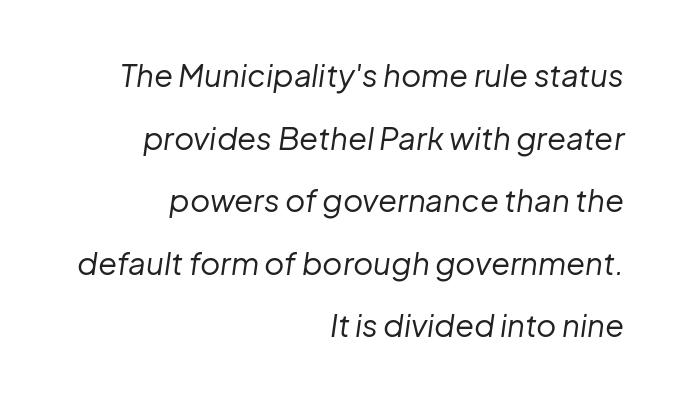
Weight: in the light-to-regular range. Typeset ragged left — the right edge is the straight one. Has an underline been added? It has not. A typesetter would mark this as italic. Default kerning and tracking; the words read as compact shapes. One glance says open: line gaps are wider than usual.
